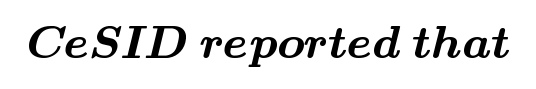
{"serif": "yes", "bold": "yes", "weight": "bold", "width": "wide", "stroke_contrast": "medium", "x_height": "small", "monospaced": "no", "underline": "no", "letter_spacing": "normal", "letter_spacing_em": 0.0, "glyph_px": 46}
